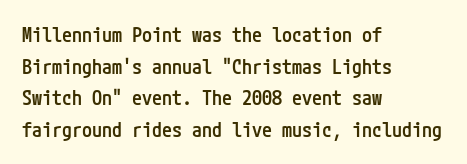
{"italic": "no", "bold": "semi", "underline": "no", "align": "left", "line_spacing": "normal", "line_spacing_ratio": 1.58, "letter_spacing": "normal", "letter_spacing_em": 0.0, "glyph_px": 20}
